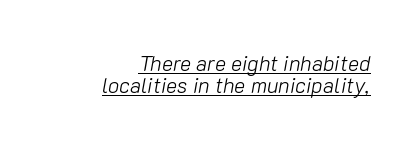
The image shows 21 px text type, italic (leaning right); set right-aligned, tight line spacing (1.03x), normal letter spacing, underlined.
